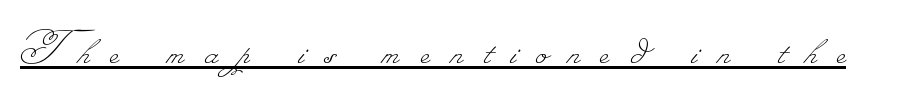
Q: Is the text bold? A: No.
Q: Is the text underlined? A: Yes.
Q: Is the spacing between letters normal or unusually wide? A: Unusually wide.
Q: Width (condensed, normal, or wide)? A: Normal.
Q: Stroke contrast? A: Low.
Q: Monospaced? A: No.
